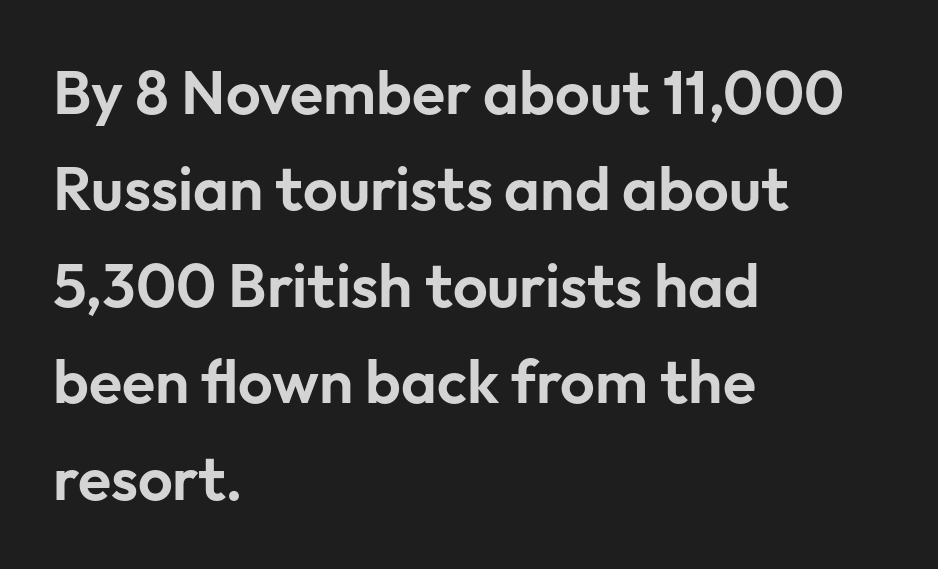
Q: Is the text italic (slanted)? A: No, it is upright.
Q: Is the typeface a serif or a sans-serif typeface? A: Sans-serif.
Q: Is the text underlined? A: No.
Q: How is the paragraph aligned? A: Left-aligned.
Q: Is the spacing between letters normal or unusually wide? A: Normal.
Q: Is the spacing between lines tight, normal or loose? A: Normal.
Q: Width (condensed, normal, or wide)? A: Normal.
Q: Stroke contrast? A: Low.
Q: x-height? A: Medium.
Q: Monospaced? A: No.
